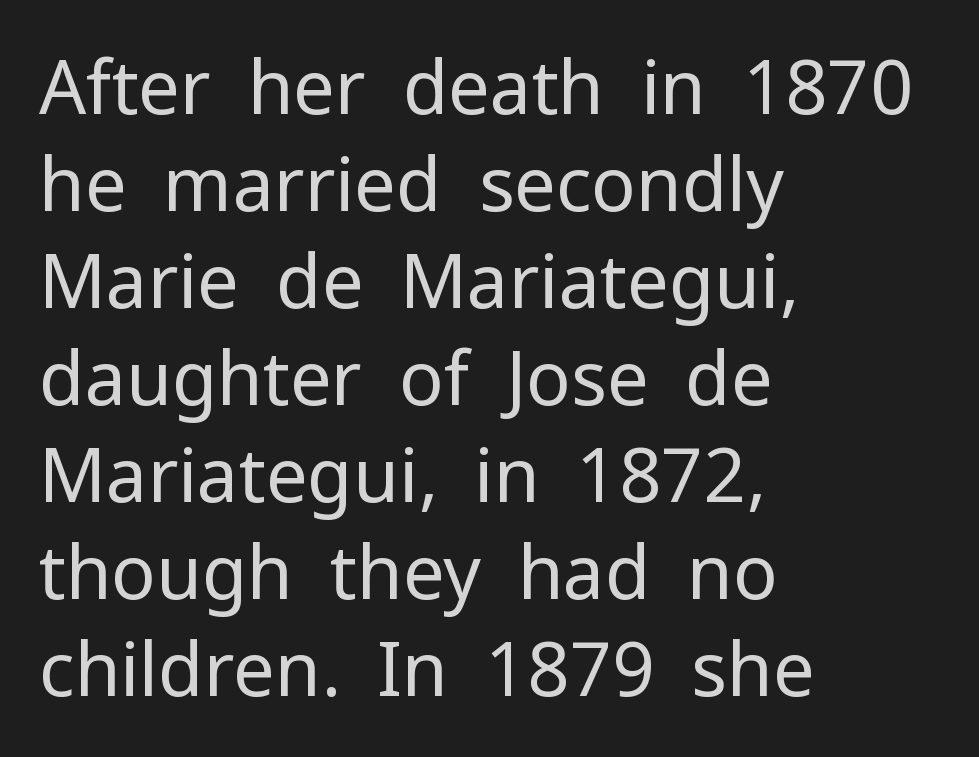
Successive baselines arrive at the customary interval. Is the stroke heavy? The answer is a plain regular-or-lighter. A typesetter would call this proportional, since set widths differ per character. Notice how the stems are strictly vertical — no italics here. Visually the block forms a straight wall on the left and a jagged coastline on the right.
